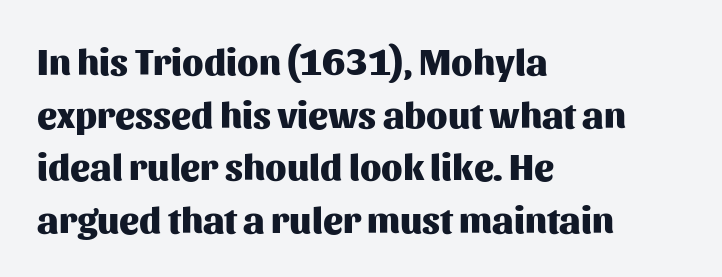
The image shows 37 px heavy sans-serif type, upright; set left-aligned, normal line spacing (1.42x), normal letter spacing, not underlined; medium stroke contrast and a medium x-height.
